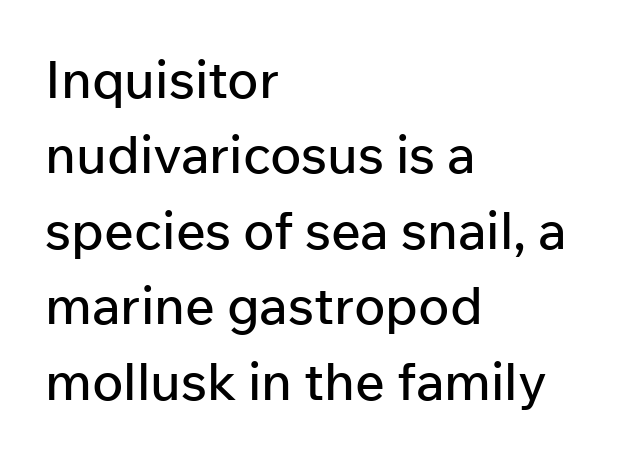
Q: Is the text italic (slanted)? A: No, it is upright.
Q: Is the typeface a serif or a sans-serif typeface? A: Sans-serif.
Q: Is the text underlined? A: No.
Q: How is the paragraph aligned? A: Left-aligned.
Q: Is the spacing between letters normal or unusually wide? A: Normal.
Q: Is the spacing between lines tight, normal or loose? A: Normal.
Q: Width (condensed, normal, or wide)? A: Normal.
Q: Stroke contrast? A: Low.
Q: x-height? A: Medium.
Q: Monospaced? A: No.
